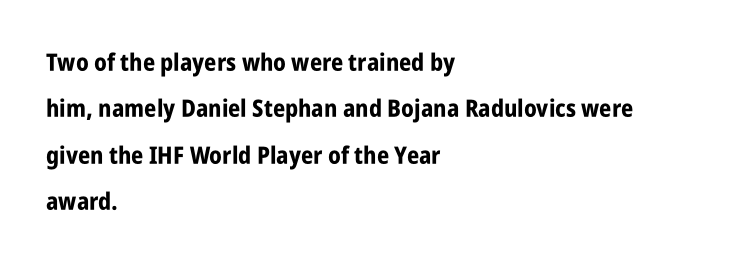
Underline: absent. The type is set solid horizontally, with unmodified tracking. The block of text is sparse from top to bottom, with ample space between rows. If you drew a ruler down the left edge, every line would touch it.
